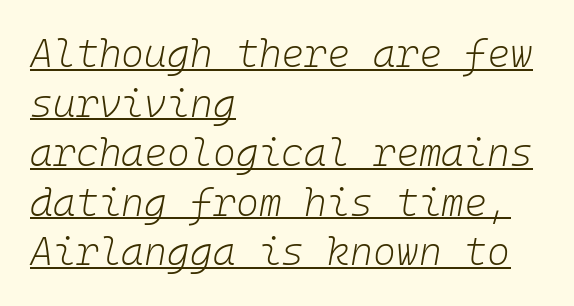
The image shows 39 px light type, italic (leaning right), monospaced; set left-aligned, normal line spacing (1.27x), normal letter spacing, underlined; low stroke contrast and a medium x-height.
